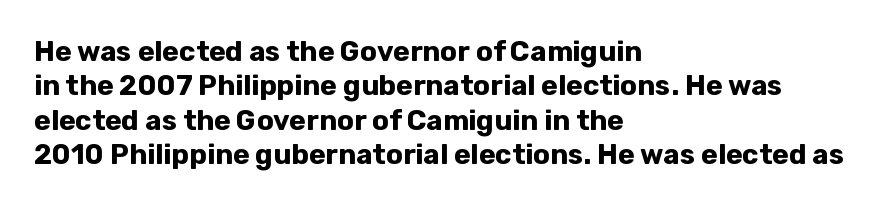
The image shows 28 px bold sans-serif type, upright; set left-aligned, line spacing 1.23x, normal letter spacing, not underlined; low stroke contrast and a medium x-height.
